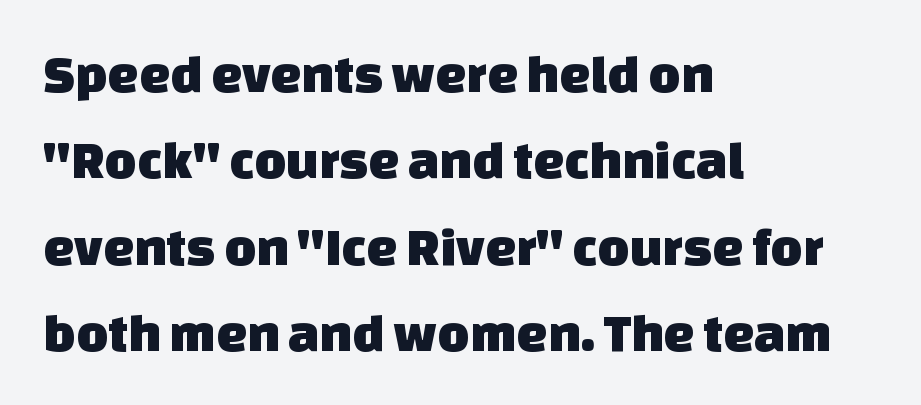
Q: Is the typeface a serif or a sans-serif typeface? A: Sans-serif.
Q: Is the text underlined? A: No.
Q: How is the paragraph aligned? A: Left-aligned.
Q: Is the spacing between letters normal or unusually wide? A: Normal.
Q: Is the spacing between lines tight, normal or loose? A: Normal.
Q: Width (condensed, normal, or wide)? A: Normal.
Q: Stroke contrast? A: Low.
Q: x-height? A: Large.
Q: Monospaced? A: No.
